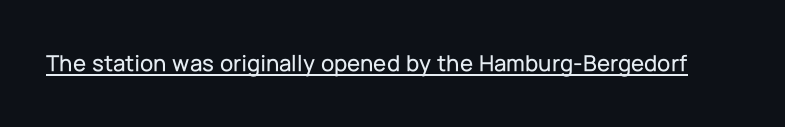
The image shows 24 px text type, upright; set normal letter spacing, underlined.
